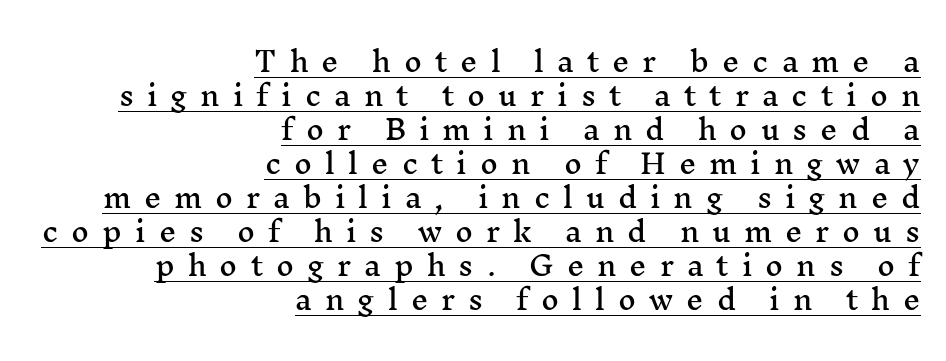
{"italic": "no", "underline": "yes", "align": "right", "line_spacing": "normal", "line_spacing_ratio": 1.26, "letter_spacing": "wide", "letter_spacing_em": 0.48, "glyph_px": 27}
